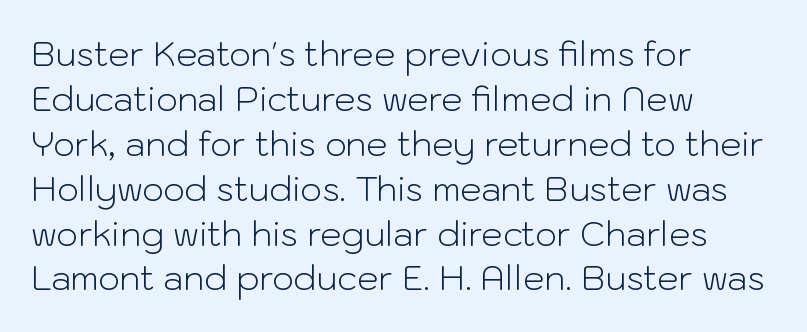
{"serif": "no", "italic": "no", "bold": "no", "weight": "light", "width": "normal", "stroke_contrast": "low", "x_height": "medium", "monospaced": "no", "underline": "no", "align": "left", "line_spacing": "normal", "line_spacing_ratio": 1.32, "letter_spacing": "normal", "letter_spacing_em": 0.0, "glyph_px": 34}
